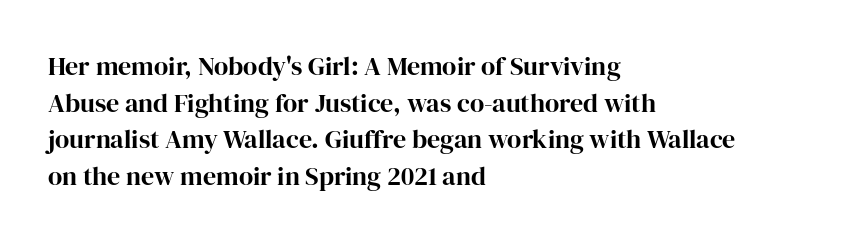
Here the glyphs are tracked normally, forming tight word shapes. Upright lettering throughout. Underline: absent. The lines are quadded left.
